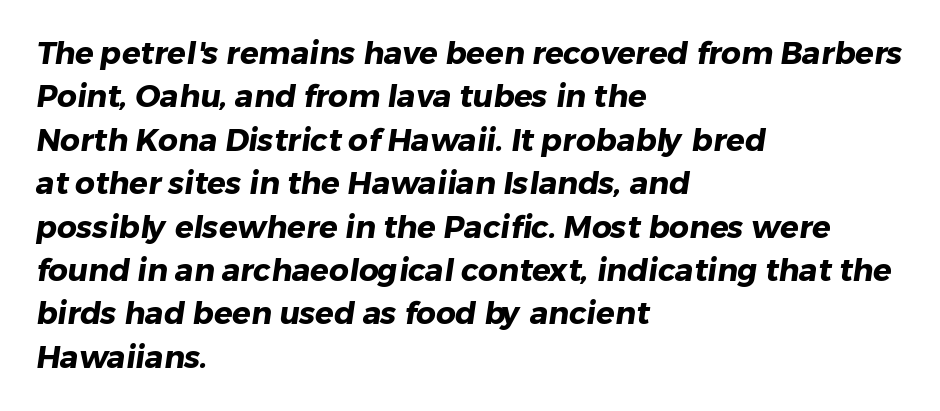
Q: Is the text bold? A: Yes.
Q: Is the typeface a serif or a sans-serif typeface? A: Sans-serif.
Q: Is the text underlined? A: No.
Q: How is the paragraph aligned? A: Left-aligned.
Q: Is the spacing between letters normal or unusually wide? A: Normal.
Q: Is the spacing between lines tight, normal or loose? A: Normal.
Q: Width (condensed, normal, or wide)? A: Normal.
Q: Stroke contrast? A: Low.
Q: x-height? A: Medium.
Q: Monospaced? A: No.
